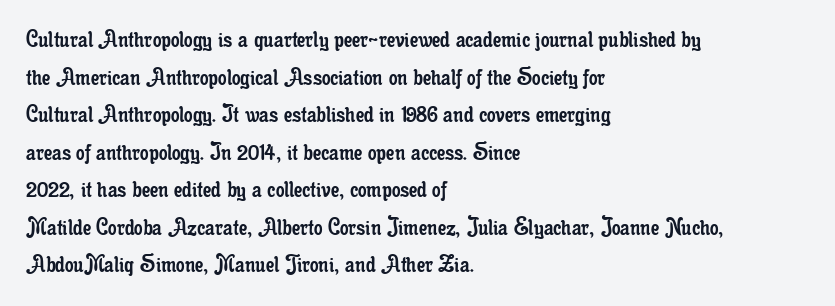
Q: Is the text bold? A: No.
Q: Is the text italic (slanted)? A: No, it is upright.
Q: Is the text underlined? A: No.
Q: How is the paragraph aligned? A: Left-aligned.
Q: Is the spacing between letters normal or unusually wide? A: Normal.
Q: Is the spacing between lines tight, normal or loose? A: Normal.
